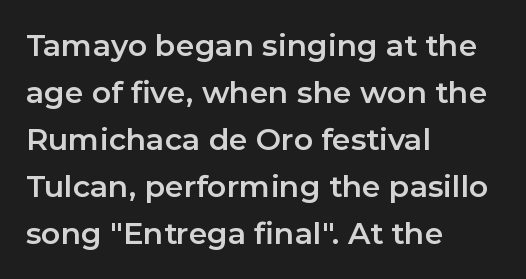
Q: Is the text italic (slanted)? A: No, it is upright.
Q: Is the typeface a serif or a sans-serif typeface? A: Sans-serif.
Q: Is the text underlined? A: No.
Q: How is the paragraph aligned? A: Left-aligned.
Q: Is the spacing between letters normal or unusually wide? A: Normal.
Q: Is the spacing between lines tight, normal or loose? A: Normal.
Q: Width (condensed, normal, or wide)? A: Normal.
Q: Stroke contrast? A: Low.
Q: x-height? A: Medium.
Q: Monospaced? A: No.
